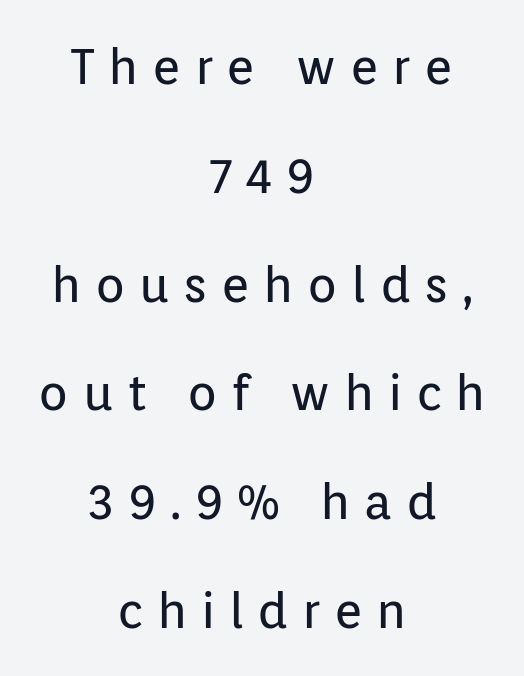
{"serif": "no", "italic": "no", "bold": "no", "weight": "regular", "width": "normal", "stroke_contrast": "low", "x_height": "medium", "monospaced": "no", "underline": "no", "align": "center", "line_spacing": "loose", "line_spacing_ratio": 2.22, "letter_spacing": "wide", "letter_spacing_em": 0.28, "glyph_px": 49}
